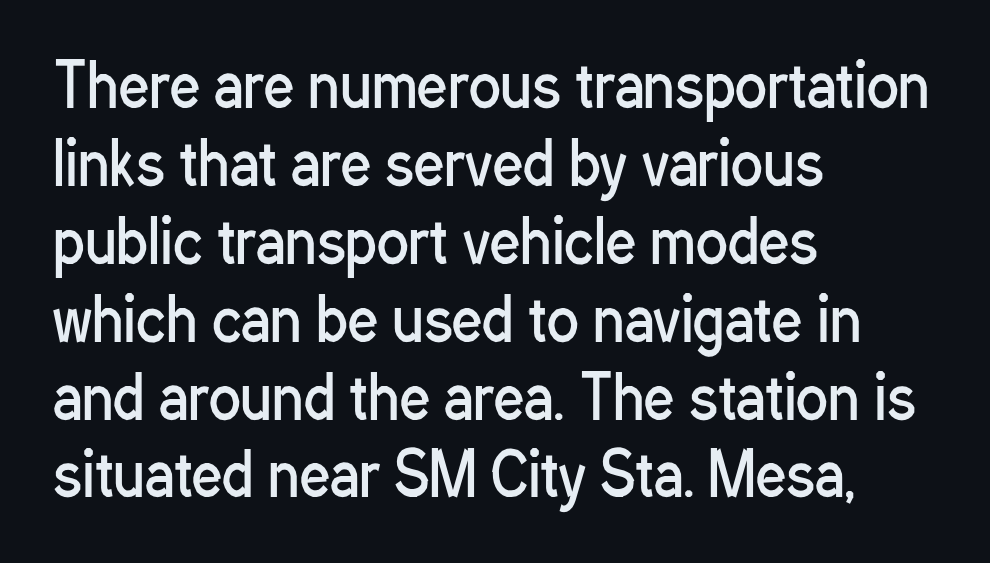
Q: Is the text bold? A: No.
Q: Is the text italic (slanted)? A: No, it is upright.
Q: Is the typeface a serif or a sans-serif typeface? A: Sans-serif.
Q: Is the text underlined? A: No.
Q: How is the paragraph aligned? A: Left-aligned.
Q: Is the spacing between letters normal or unusually wide? A: Normal.
Q: Is the spacing between lines tight, normal or loose? A: Normal.
Q: Width (condensed, normal, or wide)? A: Condensed.
Q: Stroke contrast? A: Low.
Q: x-height? A: Medium.
Q: Monospaced? A: No.
